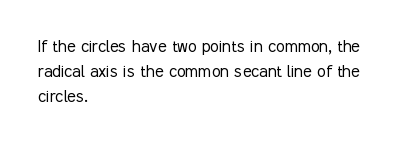
{"italic": "no", "bold": "no", "underline": "no", "align": "left", "line_spacing_ratio": 1.24, "letter_spacing": "normal", "letter_spacing_em": 0.0, "glyph_px": 20}
